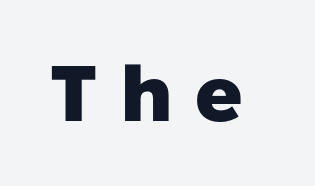
Q: Is the text bold? A: Yes.
Q: Is the text italic (slanted)? A: No, it is upright.
Q: Is the typeface a serif or a sans-serif typeface? A: Sans-serif.
Q: Is the text underlined? A: No.
Q: Is the spacing between letters normal or unusually wide? A: Unusually wide.
Q: Width (condensed, normal, or wide)? A: Normal.
Q: Stroke contrast? A: Low.
Q: x-height? A: Medium.
Q: Monospaced? A: No.
